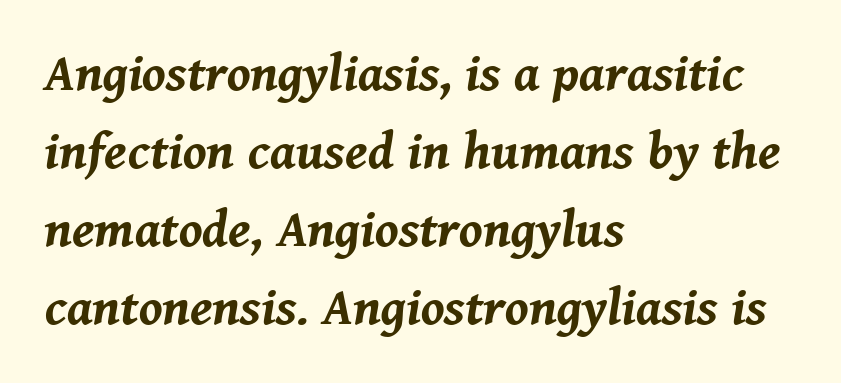
Q: Is the text bold? A: Yes.
Q: Is the text italic (slanted)? A: Yes, it leans right by about 8 degrees.
Q: Is the text underlined? A: No.
Q: How is the paragraph aligned? A: Left-aligned.
Q: Is the spacing between letters normal or unusually wide? A: Normal.
Q: Is the spacing between lines tight, normal or loose? A: Normal.
Q: Width (condensed, normal, or wide)? A: Normal.
Q: Stroke contrast? A: Medium.
Q: x-height? A: Medium.
Q: Monospaced? A: No.
